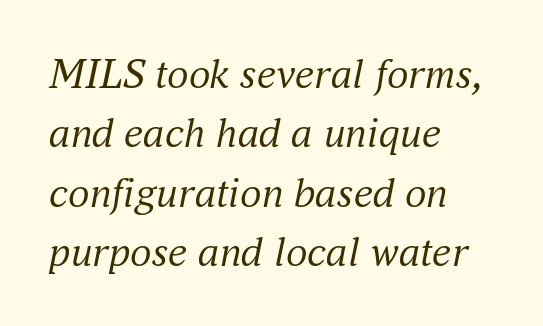
{"serif": "yes", "italic": "yes", "lean": "right", "slant_degrees": 16, "bold": "no", "weight": "regular", "width": "normal", "stroke_contrast": "medium", "x_height": "small", "monospaced": "no", "underline": "no", "align": "left", "line_spacing": "normal", "line_spacing_ratio": 1.38, "letter_spacing": "normal", "letter_spacing_em": 0.0, "glyph_px": 43}
